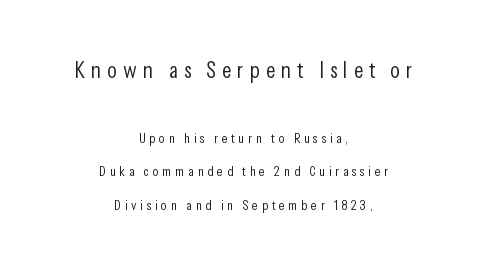
These lines stand farther apart than default settings would place them. The setting favours the middle, as headings and verse often do. Honestly, there is no underline to notice here at all. Is there any slant? The stems are plumb. Substantial extra tracking has been applied to these lines.
